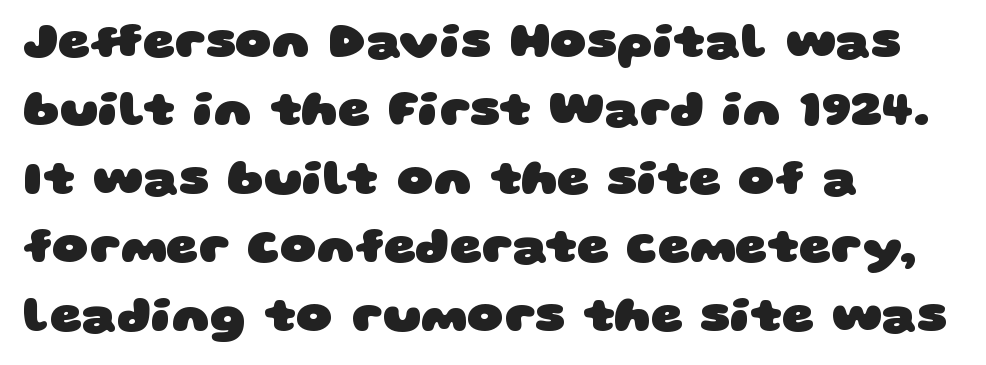
The passage shown is not underscored anywhere. Standard letterfit; no display-style spreading of the glyphs. Type style note: lacks serifs. Regular leading.
